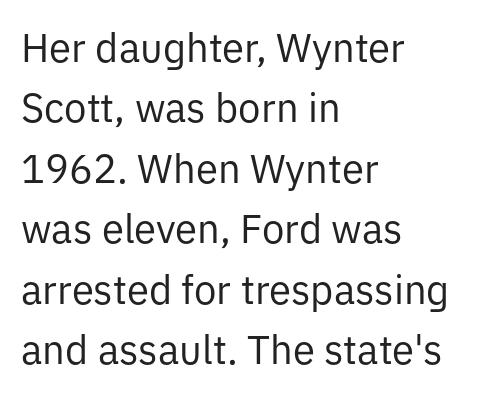
The image shows 40 px regular-weight sans-serif type, upright; set left-aligned, normal line spacing (1.51x), normal letter spacing, not underlined; low stroke contrast and a medium x-height.
